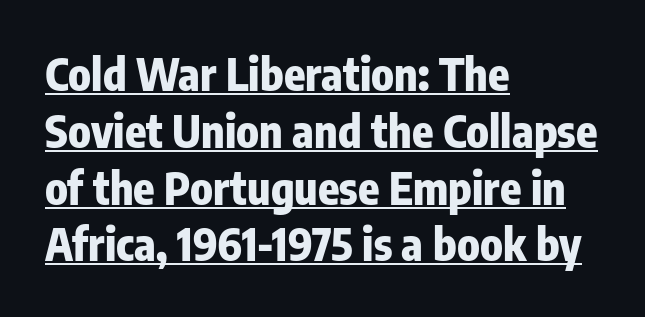
The image shows 44 px heavy, condensed sans-serif type, upright; set left-aligned, normal line spacing (1.29x), normal letter spacing, underlined; low stroke contrast and a medium x-height.
